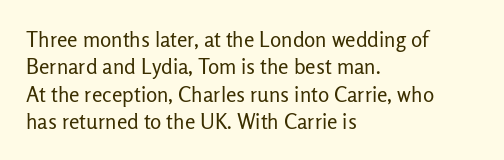
Reading down the block, your eye returns to a fixed left position each line. The weight tops out at a normal text grade. Interline gaps are of average width in this sample. The letters sit at their default tracking, neither squeezed nor spread.
